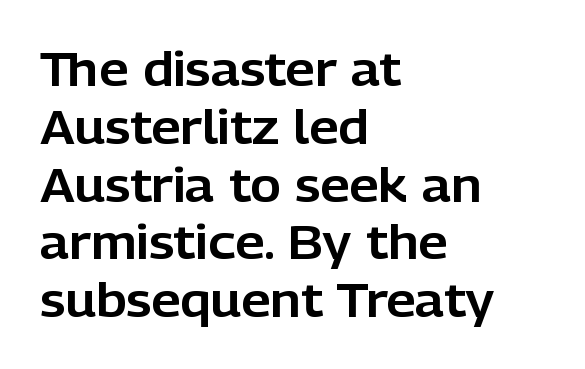
The image shows 47 px sans-serif type, upright; set left-aligned, line spacing 1.23x, normal letter spacing, not underlined; low stroke contrast and a medium x-height.
